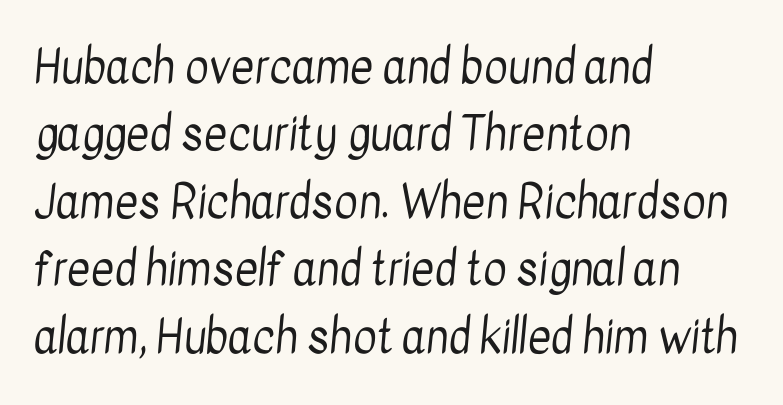
{"serif": "no", "bold": "no", "weight": "regular", "width": "condensed", "stroke_contrast": "low", "x_height": "medium", "monospaced": "no", "underline": "no", "align": "left", "line_spacing": "normal", "line_spacing_ratio": 1.5, "letter_spacing": "normal", "letter_spacing_em": 0.0, "glyph_px": 45}
